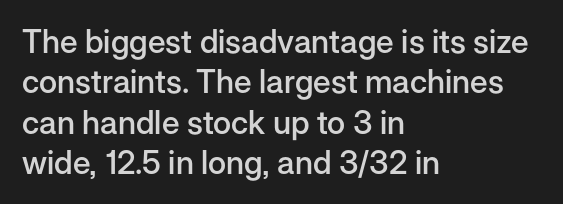
{"serif": "no", "italic": "no", "bold": "semi", "weight": "semibold", "width": "normal", "stroke_contrast": "low", "x_height": "medium", "monospaced": "no", "underline": "no", "align": "left", "line_spacing": "normal", "line_spacing_ratio": 1.26, "letter_spacing": "normal", "letter_spacing_em": 0.0, "glyph_px": 32}
